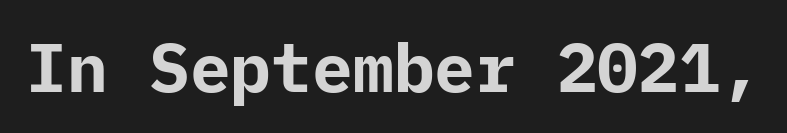
The image shows 68 px bold sans-serif type, upright; set normal letter spacing, not underlined; low stroke contrast and a medium x-height.
